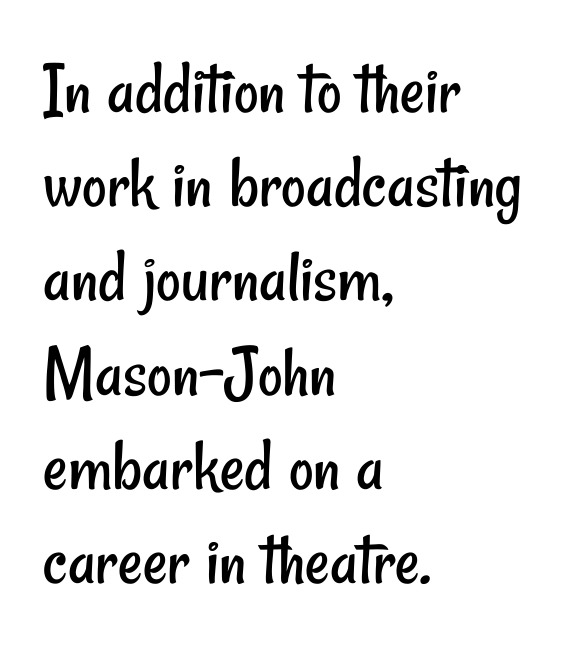
Q: Is the text bold? A: No.
Q: Is the typeface a serif or a sans-serif typeface? A: Sans-serif.
Q: Is the text underlined? A: No.
Q: How is the paragraph aligned? A: Left-aligned.
Q: Is the spacing between letters normal or unusually wide? A: Normal.
Q: Width (condensed, normal, or wide)? A: Condensed.
Q: Stroke contrast? A: Low.
Q: x-height? A: Small.
Q: Monospaced? A: No.
